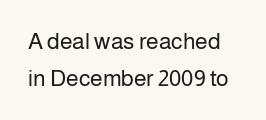
{"italic": "no", "bold": "no", "underline": "no", "line_spacing": "normal", "line_spacing_ratio": 1.61, "letter_spacing": "normal", "letter_spacing_em": 0.0, "glyph_px": 23}
